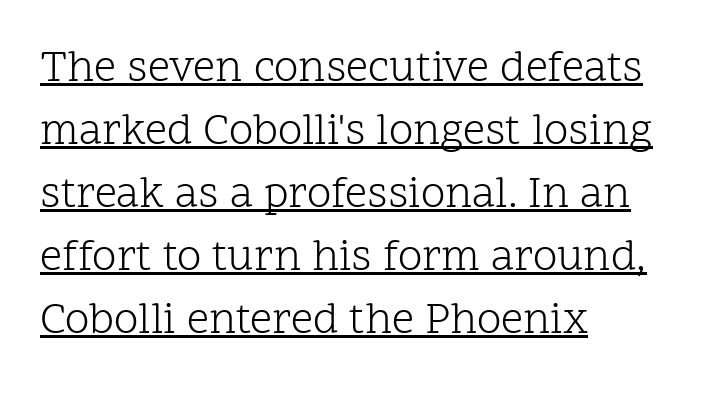
Q: Is the text bold? A: No.
Q: Is the text italic (slanted)? A: No, it is upright.
Q: Is the typeface a serif or a sans-serif typeface? A: Serif.
Q: Is the text underlined? A: Yes.
Q: How is the paragraph aligned? A: Left-aligned.
Q: Is the spacing between letters normal or unusually wide? A: Normal.
Q: Is the spacing between lines tight, normal or loose? A: Normal.
Q: Width (condensed, normal, or wide)? A: Normal.
Q: Stroke contrast? A: Low.
Q: x-height? A: Medium.
Q: Monospaced? A: No.
